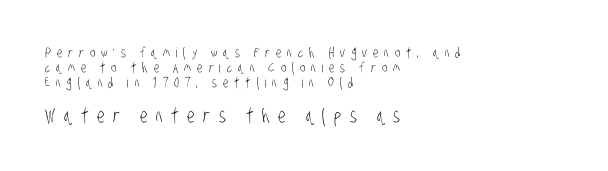
The image shows 20 px text type; set left-aligned, tight line spacing (1.07x), unusually wide letter spacing (+0.42 em), not underlined; the second (bottom) block is 1.43x larger.
